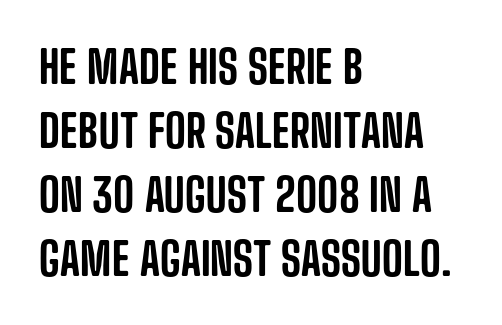
The image shows 45 px condensed sans-serif type, upright; set left-aligned, normal line spacing (1.42x), normal letter spacing, not underlined; low stroke contrast and a large x-height.
